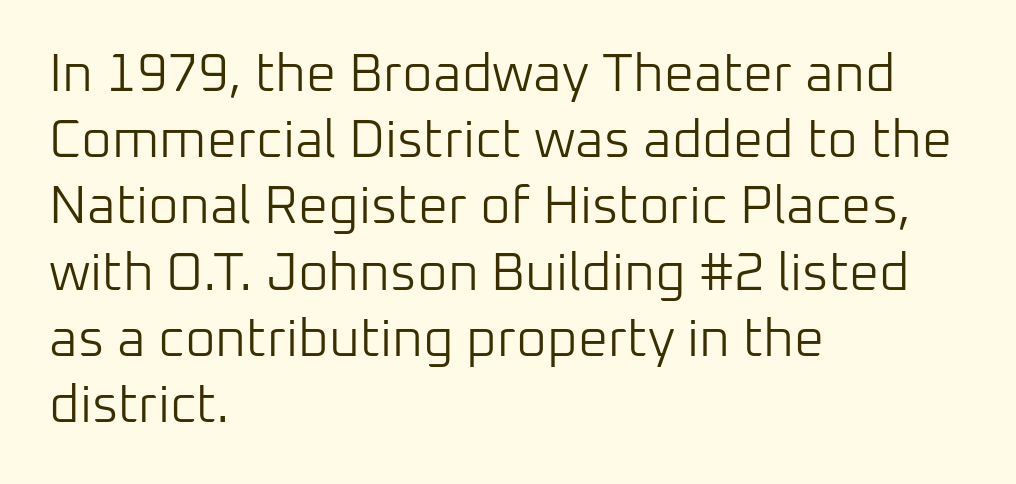
Q: Is the text bold? A: No.
Q: Is the text italic (slanted)? A: No, it is upright.
Q: Is the typeface a serif or a sans-serif typeface? A: Sans-serif.
Q: Is the text underlined? A: No.
Q: How is the paragraph aligned? A: Left-aligned.
Q: Is the spacing between letters normal or unusually wide? A: Normal.
Q: Is the spacing between lines tight, normal or loose? A: Normal.
Q: Width (condensed, normal, or wide)? A: Normal.
Q: Stroke contrast? A: Low.
Q: x-height? A: Medium.
Q: Monospaced? A: No.
